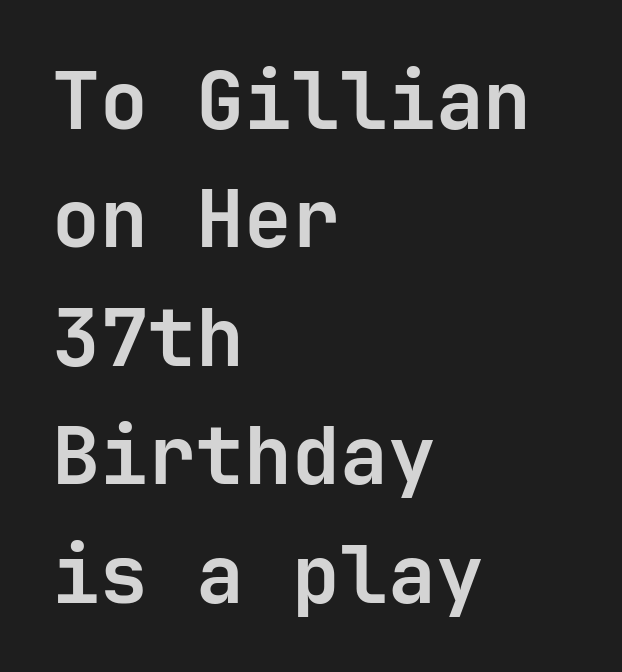
In terms of letterform style, serifs are entirely absent. Unmarked baselines from the first word to the last. The lines are quadded left. Upright lettering throughout. On the weight axis this lands at bold, roughly 700.
